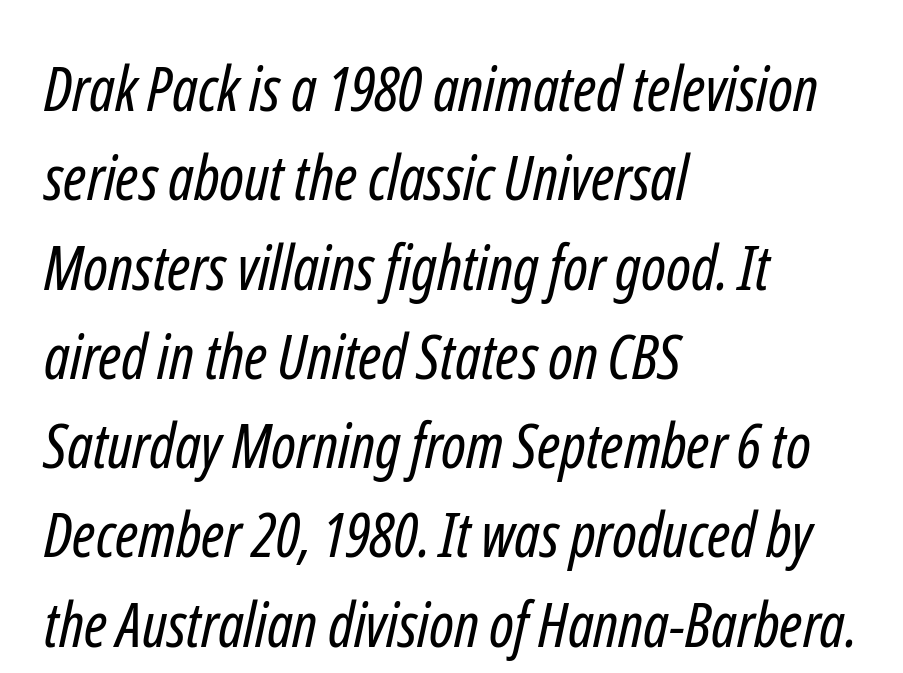
The type is set solid horizontally, with unmodified tracking. These lines are set flush left with a ragged right edge. Just letters on the line, the space beneath them empty. Looks like regular typesetting: each glyph gets only the width it needs. Honestly, the row spacing looks completely unremarkable. This is sans-serif lettering, the kind often seen on screens and signage.
